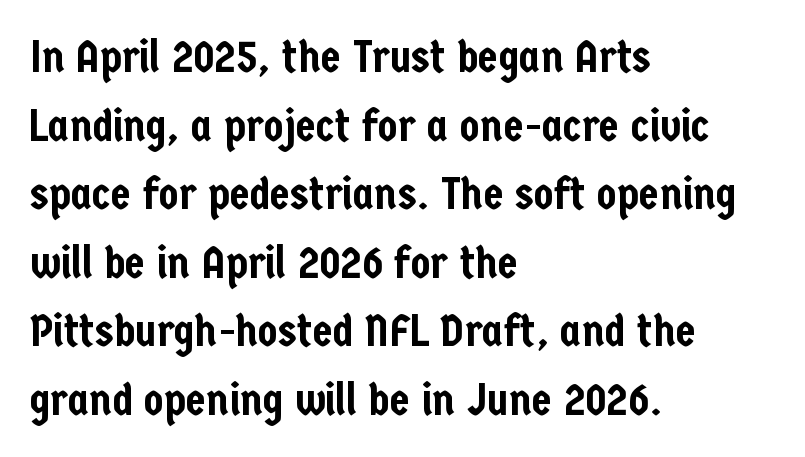
{"serif": "no", "italic": "no", "width": "condensed", "stroke_contrast": "low", "x_height": "medium", "monospaced": "no", "underline": "no", "align": "left", "line_spacing": "normal", "line_spacing_ratio": 1.49, "letter_spacing": "normal", "letter_spacing_em": 0.0, "glyph_px": 46}
